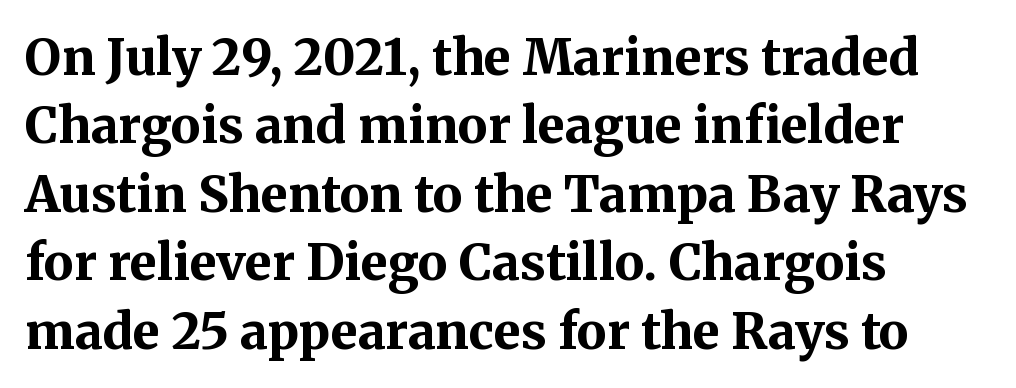
The image shows 50 px bold serif type, upright; set left-aligned, normal line spacing (1.37x), normal letter spacing, not underlined; medium stroke contrast and a medium x-height.
